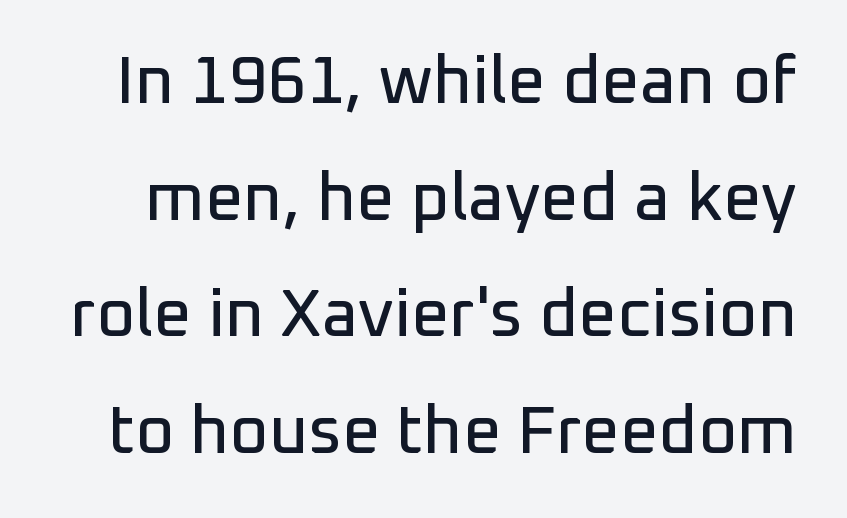
Q: Is the text italic (slanted)? A: No, it is upright.
Q: Is the typeface a serif or a sans-serif typeface? A: Sans-serif.
Q: Is the text underlined? A: No.
Q: Is the spacing between letters normal or unusually wide? A: Normal.
Q: Width (condensed, normal, or wide)? A: Normal.
Q: Stroke contrast? A: Low.
Q: x-height? A: Medium.
Q: Monospaced? A: No.
